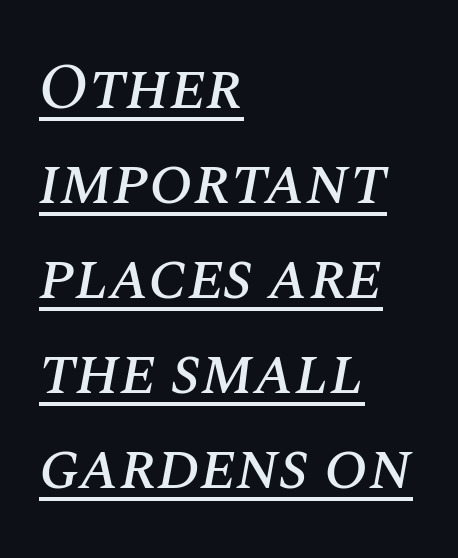
{"italic": "yes", "lean": "right", "slant_degrees": 10, "width": "normal", "stroke_contrast": "medium", "x_height": "large", "monospaced": "no", "underline": "yes", "align": "left", "line_spacing": "normal", "line_spacing_ratio": 1.46, "letter_spacing": "normal", "letter_spacing_em": 0.0, "glyph_px": 65}
